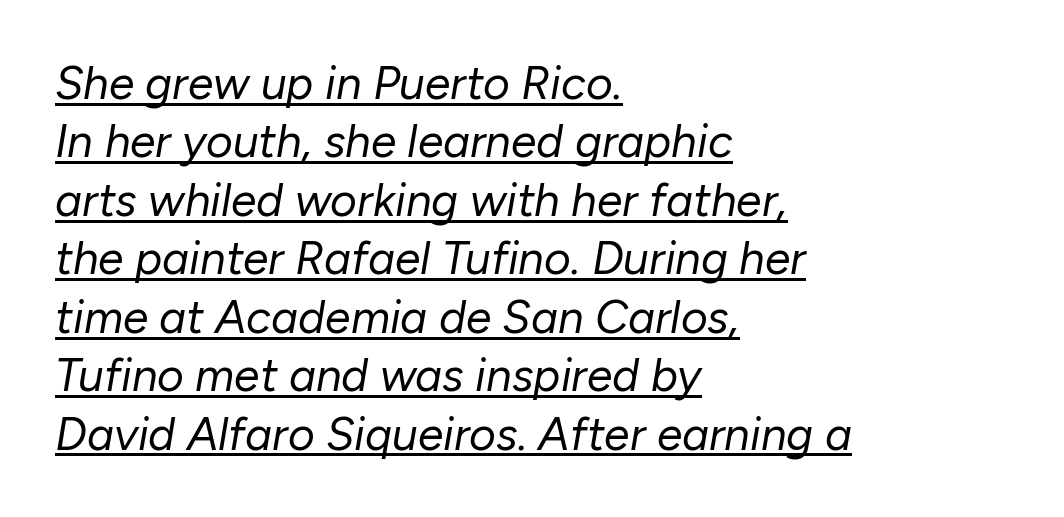
{"italic": "yes", "lean": "right", "slant_degrees": 10, "bold": "no", "weight": "regular", "width": "normal", "stroke_contrast": "low", "x_height": "medium", "monospaced": "no", "underline": "yes", "align": "left", "line_spacing": "normal", "line_spacing_ratio": 1.27, "letter_spacing": "normal", "letter_spacing_em": 0.0, "glyph_px": 46}
